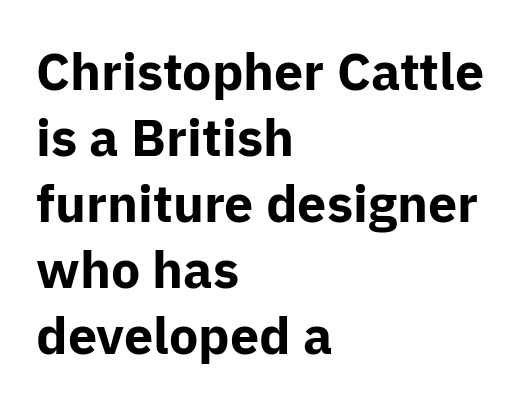
These words are printed bold, with thick strokes throughout. Underline: absent. This rendering leaves character spacing at its baseline value. Students, observe: this is what conventionally led text looks like. Vertical strokes here are truly vertical. The letters carry no serifs — their stems end cleanly without finishing strokes.
